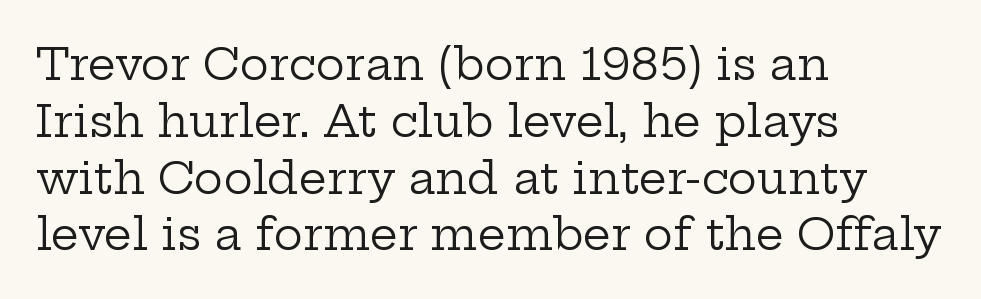
The image shows 44 px regular-weight, wide serif type, upright; set left-aligned, normal line spacing (1.29x), normal letter spacing, not underlined; low stroke contrast and a medium x-height.
